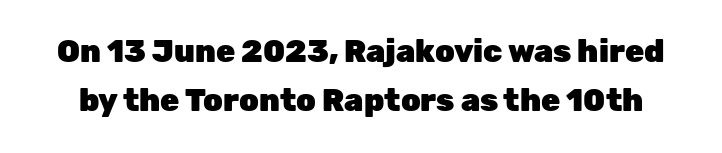
{"serif": "no", "italic": "no", "bold": "yes", "weight": "heavy", "width": "normal", "stroke_contrast": "low", "x_height": "medium", "monospaced": "no", "underline": "no", "line_spacing": "normal", "line_spacing_ratio": 1.59, "letter_spacing": "normal", "letter_spacing_em": 0.0, "glyph_px": 31}
